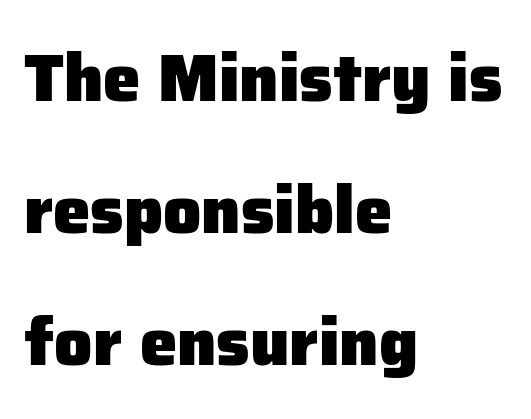
The specimen reads as upright at a glance. Type style note: lacks serifs. Is this a fixed-width face? No — the glyphs have proportional, varying widths. The designer dialed line spacing up above the default.
